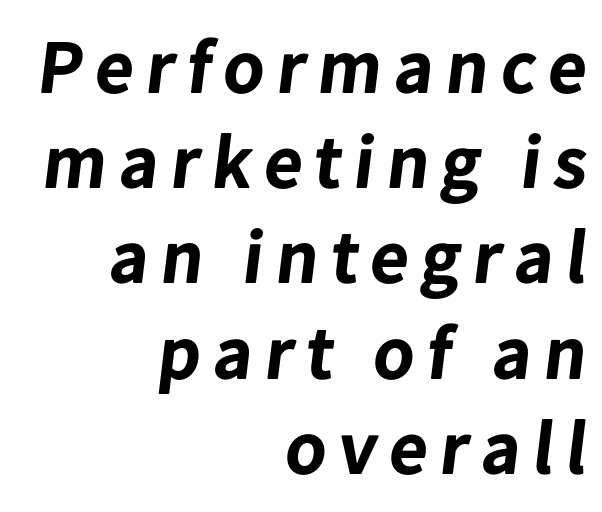
{"serif": "no", "bold": "yes", "weight": "bold", "width": "normal", "stroke_contrast": "low", "x_height": "medium", "monospaced": "no", "underline": "no", "align": "right", "line_spacing": "normal", "line_spacing_ratio": 1.27, "glyph_px": 75}
